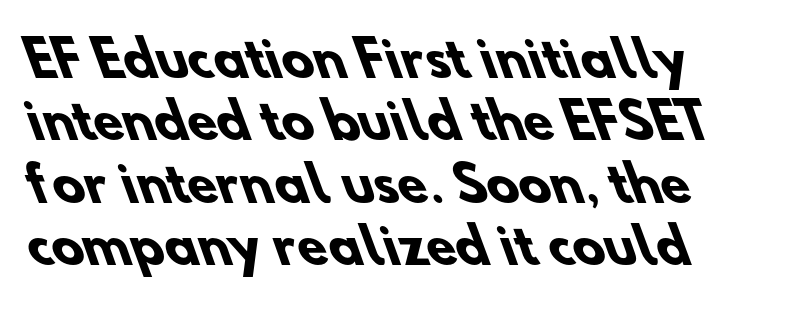
{"serif": "no", "bold": "yes", "weight": "heavy", "width": "normal", "stroke_contrast": "low", "x_height": "small", "monospaced": "no", "underline": "no", "line_spacing": "normal", "line_spacing_ratio": 1.3, "letter_spacing": "normal", "letter_spacing_em": 0.0, "glyph_px": 48}
